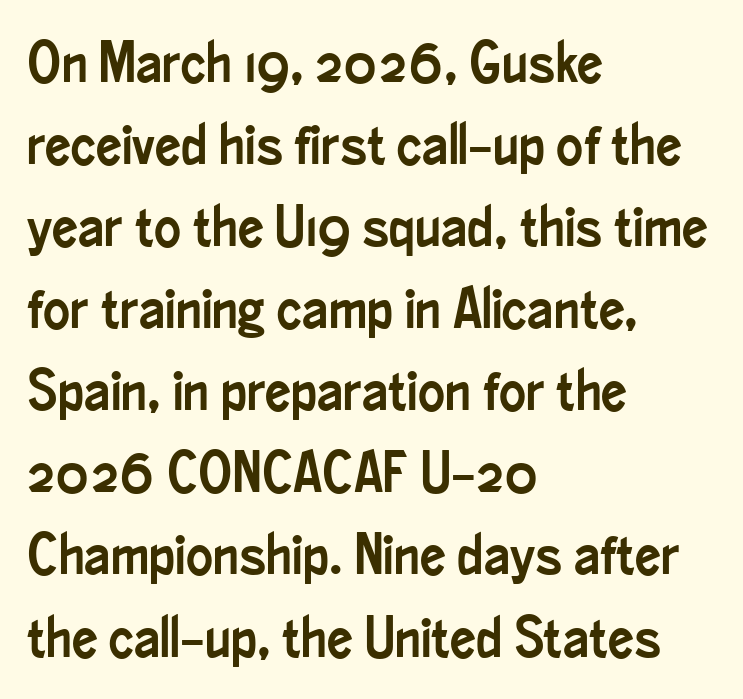
{"serif": "no", "italic": "no", "width": "condensed", "stroke_contrast": "low", "x_height": "small", "monospaced": "no", "underline": "no", "align": "left", "line_spacing": "normal", "line_spacing_ratio": 1.44, "letter_spacing": "normal", "letter_spacing_em": 0.0, "glyph_px": 57}
